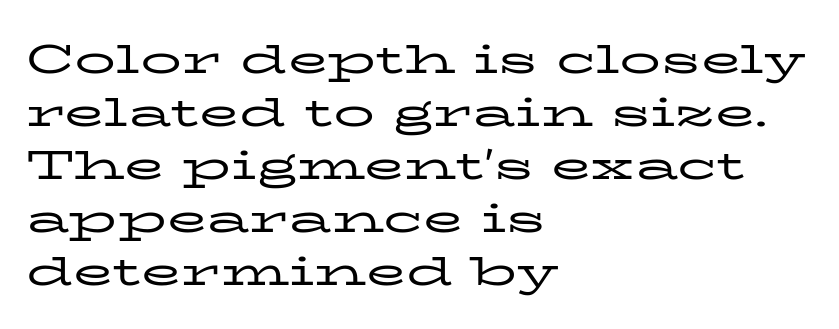
Q: Is the text bold? A: No.
Q: Is the text italic (slanted)? A: No, it is upright.
Q: Is the typeface a serif or a sans-serif typeface? A: Serif.
Q: Is the text underlined? A: No.
Q: How is the paragraph aligned? A: Left-aligned.
Q: Is the spacing between letters normal or unusually wide? A: Normal.
Q: Is the spacing between lines tight, normal or loose? A: Normal.
Q: Width (condensed, normal, or wide)? A: Wide.
Q: Stroke contrast? A: Low.
Q: x-height? A: Medium.
Q: Monospaced? A: No.
